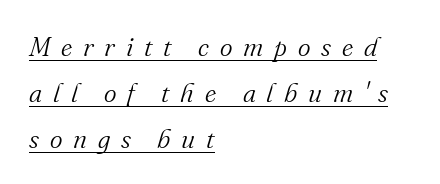
{"italic": "yes", "lean": "right", "slant_degrees": 16, "bold": "no", "underline": "yes", "align": "left", "line_spacing": "normal", "line_spacing_ratio": 1.7, "letter_spacing": "wide", "letter_spacing_em": 0.4, "glyph_px": 27}
